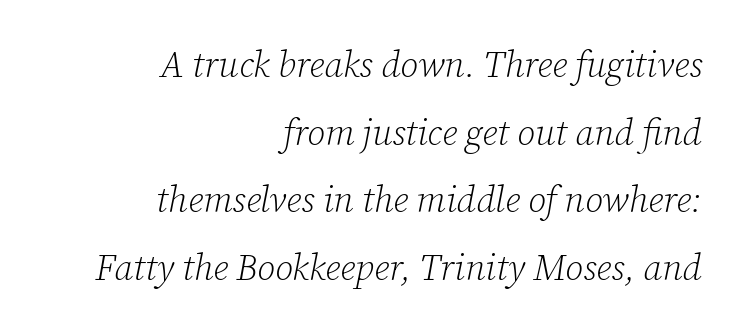
Q: Is the text bold? A: No.
Q: Is the text italic (slanted)? A: Yes, it leans right by about 12 degrees.
Q: Is the typeface a serif or a sans-serif typeface? A: Serif.
Q: Is the text underlined? A: No.
Q: How is the paragraph aligned? A: Right-aligned.
Q: Is the spacing between letters normal or unusually wide? A: Normal.
Q: Width (condensed, normal, or wide)? A: Normal.
Q: Stroke contrast? A: Low.
Q: x-height? A: Medium.
Q: Monospaced? A: No.
